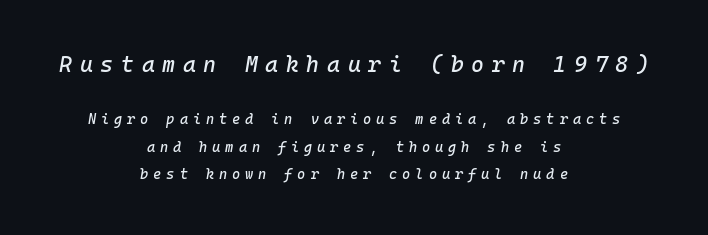
This sample trades compactness for vertical openness between lines. This rendering widens character spacing well past its baseline value. The passage shown is not underscored anywhere. The lettering tilts uniformly, giving the passage an italic look. Short and long lines alike share a common midpoint.
